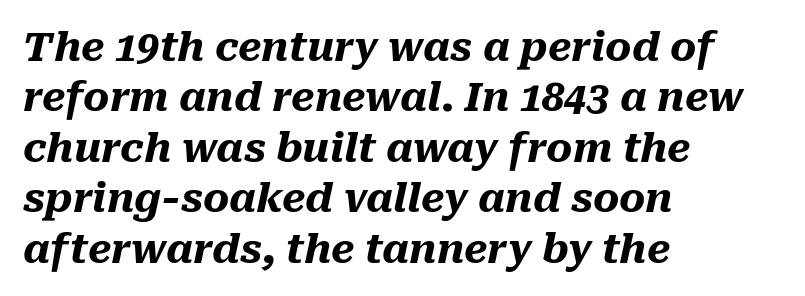
Normally led — the rows are evenly, conventionally spaced. Weight check: bold — yes, fully. The passage shown is not underscored anywhere. There's an unmistakable incline to the writing here.
